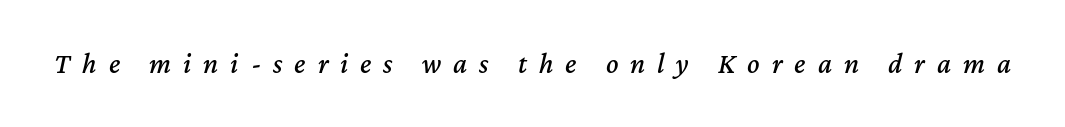
The image shows 29 px text type, italic (leaning right); set unusually wide letter spacing (+0.41 em), not underlined; medium stroke contrast and a medium x-height.
